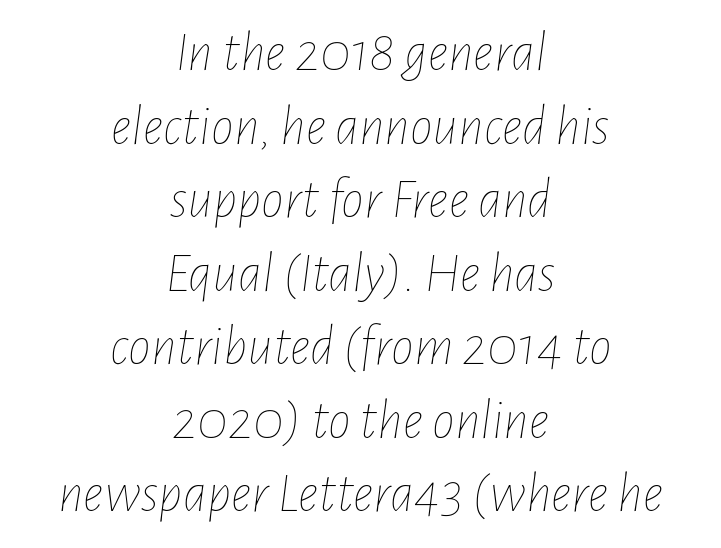
Designer's note — italics engaged. The space directly below the letters is spotless. The strokes carry an ordinary text weight at most. Notice how the passage keeps no hard edge, just a central spine. Baseline-to-baseline distance is the conventional proportion of letter height. Honestly, the letter spacing is just normal — you wouldn't notice it.
